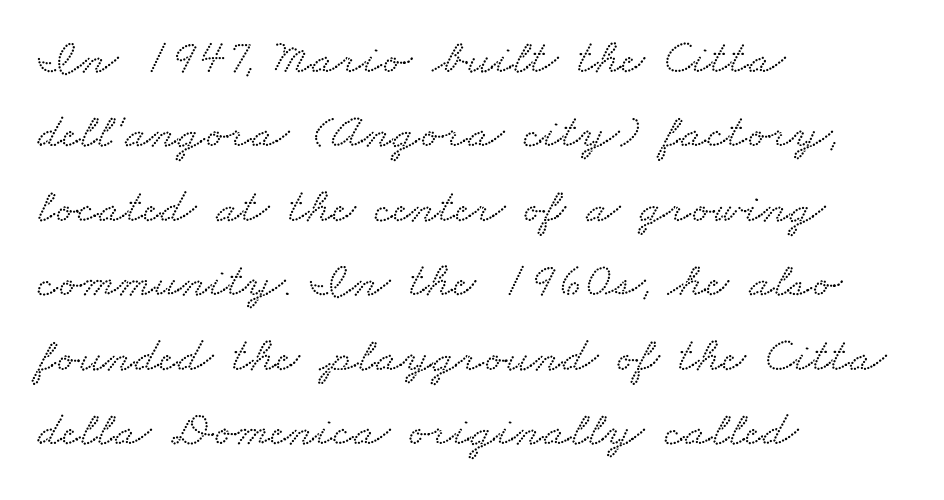
{"serif": "yes", "width": "wide", "stroke_contrast": "low", "x_height": "small", "monospaced": "no", "underline": "no", "align": "left", "line_spacing": "normal", "line_spacing_ratio": 1.49, "letter_spacing": "normal", "letter_spacing_em": 0.0, "glyph_px": 50}
